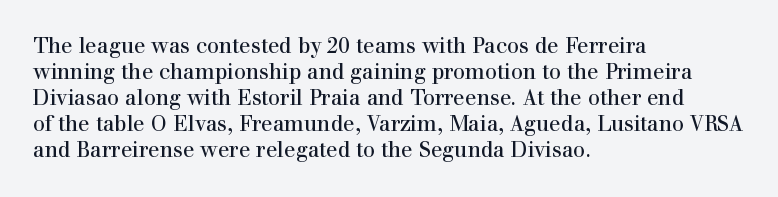
{"italic": "no", "bold": "no", "underline": "no", "align": "left", "line_spacing_ratio": 1.24, "letter_spacing": "normal", "letter_spacing_em": 0.0, "glyph_px": 21}
